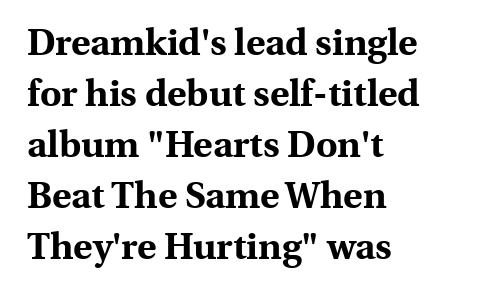
Q: Is the text bold? A: Yes.
Q: Is the text italic (slanted)? A: No, it is upright.
Q: Is the typeface a serif or a sans-serif typeface? A: Serif.
Q: Is the text underlined? A: No.
Q: How is the paragraph aligned? A: Left-aligned.
Q: Is the spacing between letters normal or unusually wide? A: Normal.
Q: Is the spacing between lines tight, normal or loose? A: Normal.
Q: Width (condensed, normal, or wide)? A: Normal.
Q: x-height? A: Medium.
Q: Monospaced? A: No.
